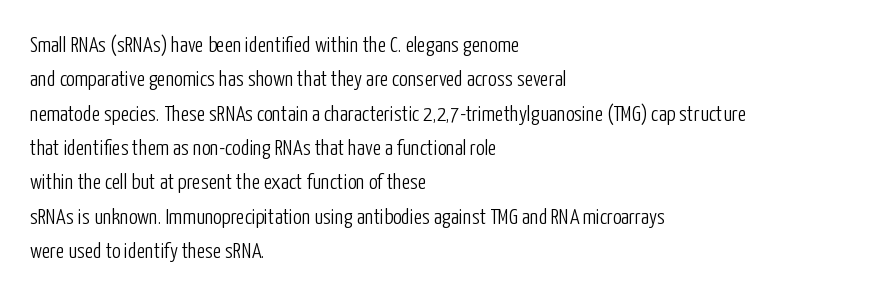
The specimen reads as upright at a glance. Is the stroke heavy? The answer is a plain regular-or-lighter. Clear beneath every line of the passage. Notice how descenders clear the ascenders below comfortably — that's standard leading.
